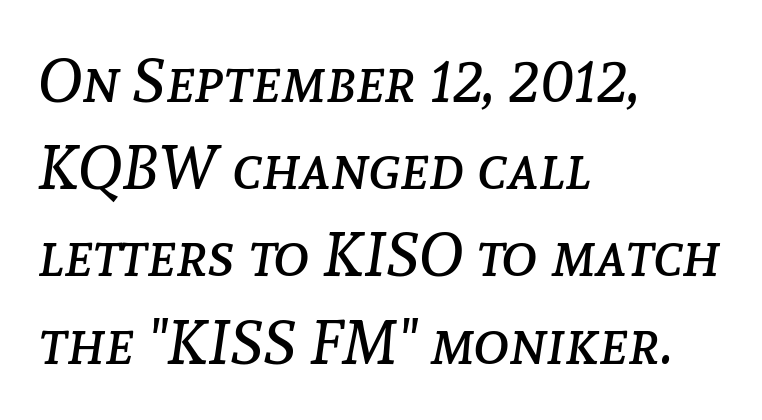
Q: Is the text bold? A: No.
Q: Is the text italic (slanted)? A: Yes, it leans right by about 8 degrees.
Q: Is the text underlined? A: No.
Q: How is the paragraph aligned? A: Left-aligned.
Q: Is the spacing between letters normal or unusually wide? A: Normal.
Q: Is the spacing between lines tight, normal or loose? A: Normal.
Q: Width (condensed, normal, or wide)? A: Normal.
Q: Stroke contrast? A: Low.
Q: x-height? A: Medium.
Q: Monospaced? A: No.
